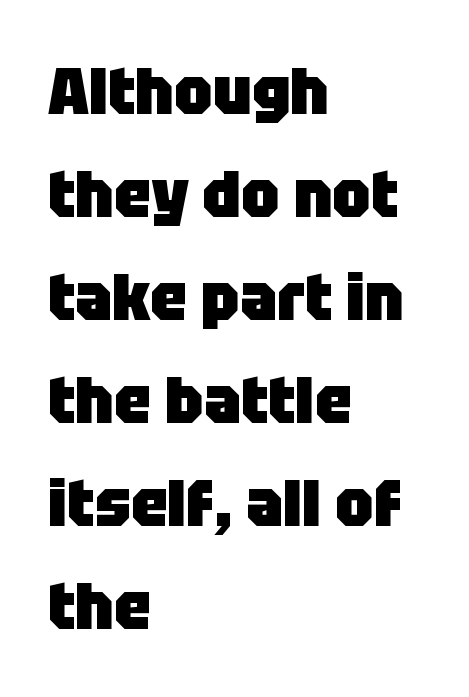
{"serif": "no", "italic": "no", "bold": "yes", "weight": "heavy", "width": "normal", "stroke_contrast": "low", "x_height": "large", "monospaced": "no", "underline": "no", "align": "left", "line_spacing": "normal", "line_spacing_ratio": 1.56, "letter_spacing": "normal", "letter_spacing_em": 0.0, "glyph_px": 66}
